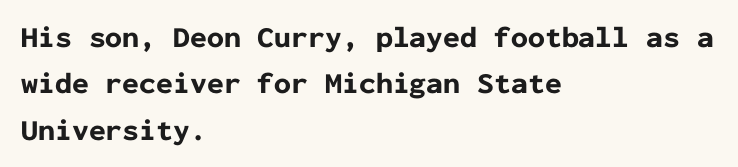
Casual observation: everything's shoved over to the left. This sample uses an upright cut, with every glyph sitting square on the baseline. Nobody drew a line under any word here. Type style note: lacks serifs.
